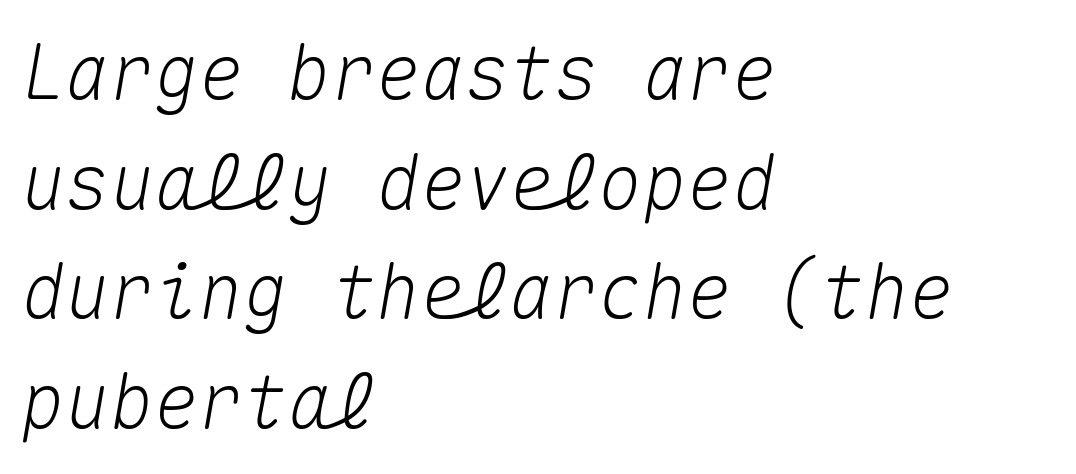
The image shows 74 px text type, italic (leaning right), monospaced; set left-aligned, normal line spacing (1.48x), normal letter spacing, not underlined; medium stroke contrast and a medium x-height.
